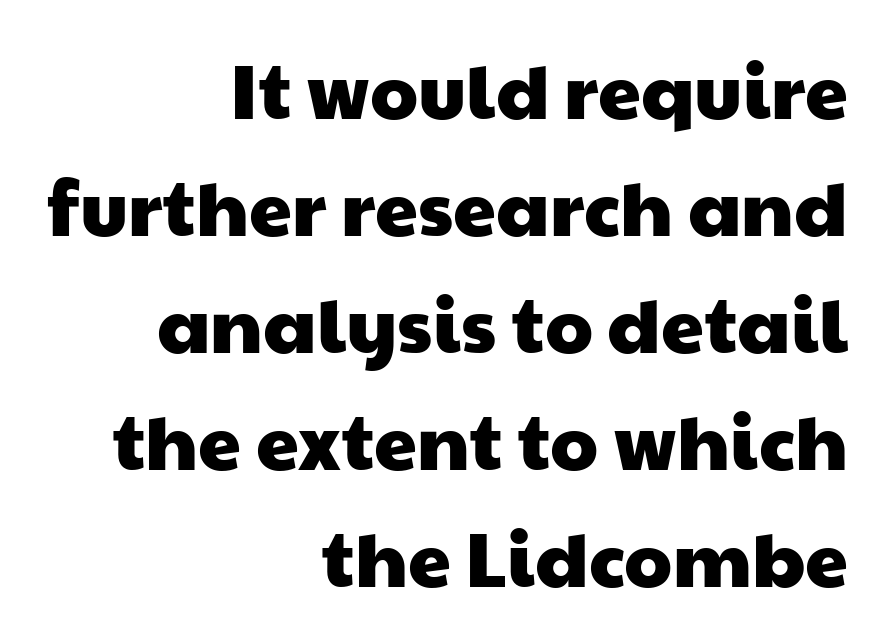
{"serif": "no", "width": "wide", "stroke_contrast": "low", "x_height": "medium", "monospaced": "no", "underline": "no", "align": "right", "line_spacing": "normal", "line_spacing_ratio": 1.52, "letter_spacing": "normal", "letter_spacing_em": 0.0, "glyph_px": 77}
